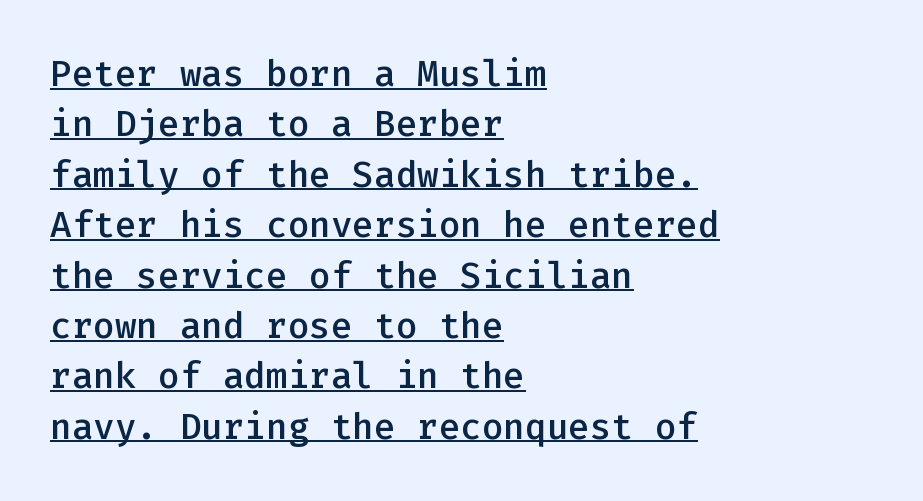
The image shows 36 px semibold sans-serif type, upright, monospaced; set left-aligned, normal line spacing (1.4x), normal letter spacing, underlined; low stroke contrast and a medium x-height.
